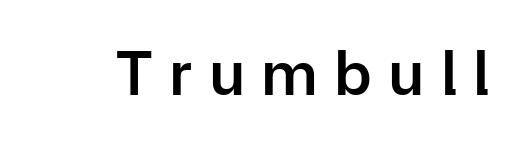
Think of a printed novel: that variable character pitch is what you see here. You can tell from the bare stems that sans-serif type was used. Only glyphs here, with clear space below each row. The passage shown has open, widely tracked lettering throughout.
